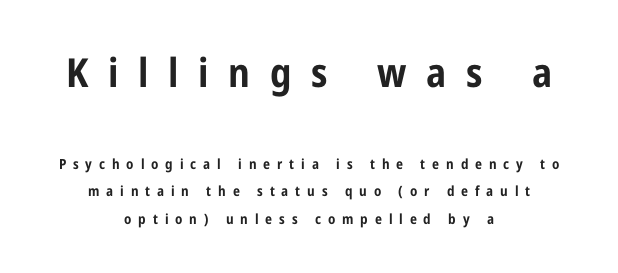
The image shows 40 px bold, condensed sans-serif type, upright; set centered, loose line spacing (1.95x), unusually wide letter spacing (+0.49 em), not underlined; the first (top) block is 2.86x larger; low stroke contrast and a medium x-height.
